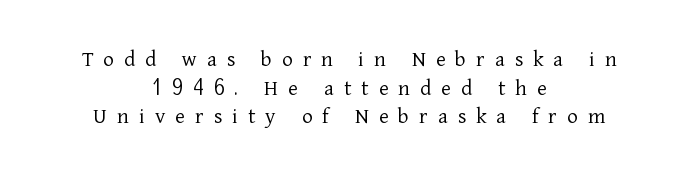
Q: Is the text bold? A: No.
Q: Is the text italic (slanted)? A: No, it is upright.
Q: Is the text underlined? A: No.
Q: How is the paragraph aligned? A: Centered.
Q: Is the spacing between letters normal or unusually wide? A: Unusually wide.
